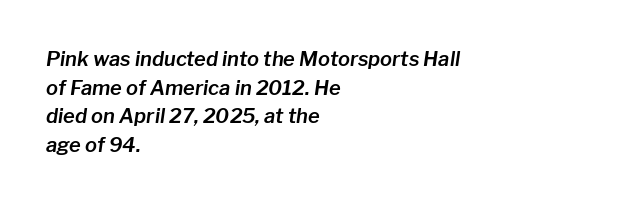
{"italic": "yes", "lean": "right", "slant_degrees": 8, "underline": "no", "align": "left", "line_spacing": "normal", "line_spacing_ratio": 1.43, "letter_spacing": "normal", "letter_spacing_em": 0.0, "glyph_px": 20}
